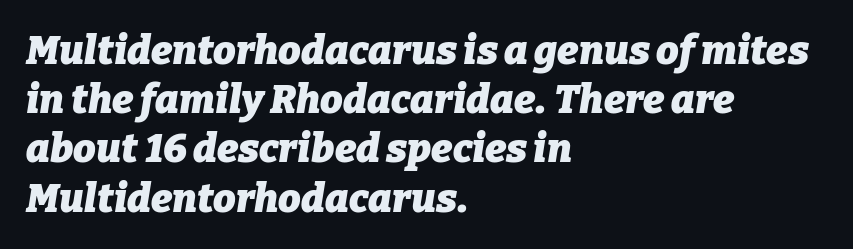
{"italic": "yes", "lean": "right", "slant_degrees": 9, "bold": "yes", "weight": "heavy", "width": "normal", "stroke_contrast": "low", "x_height": "medium", "monospaced": "no", "underline": "no", "align": "left", "line_spacing_ratio": 1.23, "letter_spacing": "normal", "letter_spacing_em": 0.0, "glyph_px": 40}
